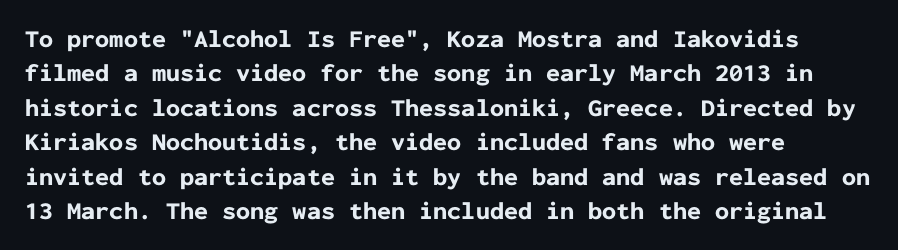
{"italic": "no", "bold": "yes", "underline": "no", "align": "left", "line_spacing": "normal", "line_spacing_ratio": 1.38, "letter_spacing": "normal", "letter_spacing_em": 0.0, "glyph_px": 25}
